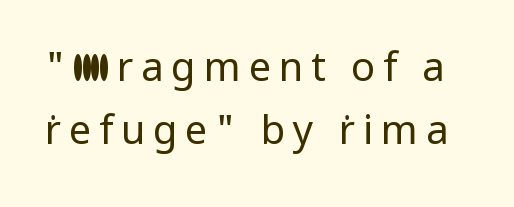
The image shows 40 px regular-weight sans-serif type, upright; set normal line spacing (1.58x), not underlined; low stroke contrast and a medium x-height.
